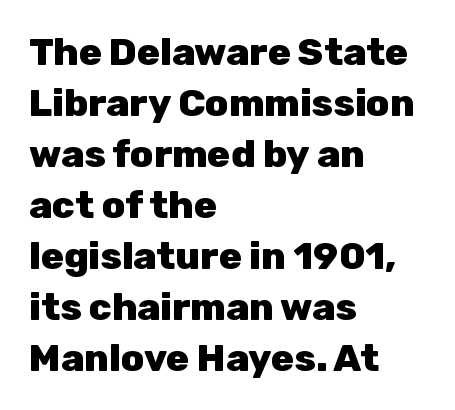
Q: Is the text bold? A: Yes.
Q: Is the text italic (slanted)? A: No, it is upright.
Q: Is the typeface a serif or a sans-serif typeface? A: Sans-serif.
Q: Is the text underlined? A: No.
Q: How is the paragraph aligned? A: Left-aligned.
Q: Is the spacing between letters normal or unusually wide? A: Normal.
Q: Is the spacing between lines tight, normal or loose? A: Normal.
Q: Width (condensed, normal, or wide)? A: Normal.
Q: Stroke contrast? A: Low.
Q: x-height? A: Medium.
Q: Monospaced? A: No.
